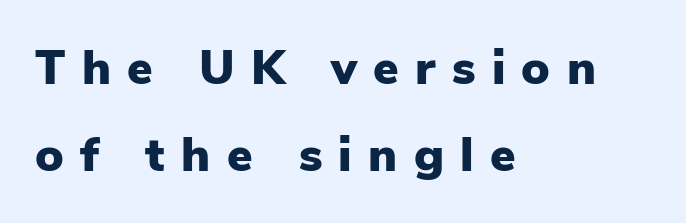
{"serif": "no", "italic": "no", "bold": "yes", "weight": "heavy", "width": "normal", "stroke_contrast": "low", "x_height": "medium", "monospaced": "no", "underline": "no", "align": "left", "line_spacing_ratio": 1.81, "letter_spacing": "wide", "letter_spacing_em": 0.34, "glyph_px": 48}
